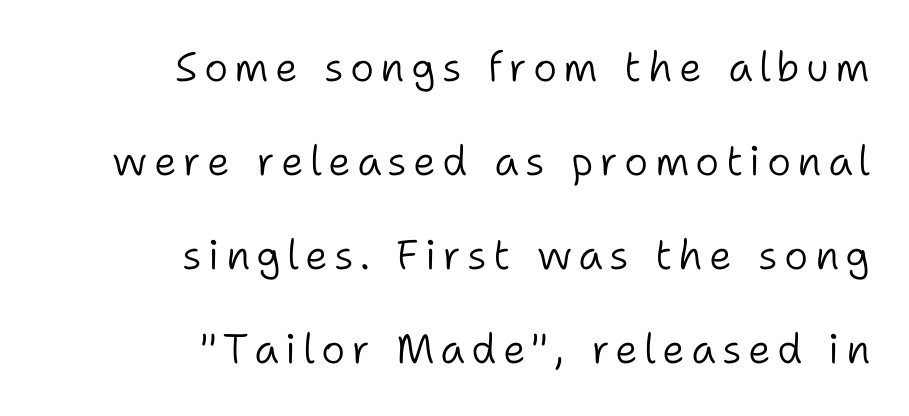
The image shows 41 px light sans-serif type, upright; set right-aligned, loose line spacing (2.29x), not underlined; low stroke contrast and a medium x-height.
